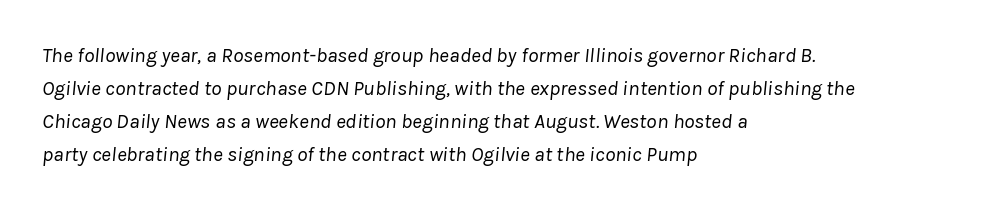
{"italic": "yes", "lean": "right", "slant_degrees": 8, "bold": "no", "underline": "no", "align": "left", "line_spacing": "normal", "line_spacing_ratio": 1.57, "letter_spacing": "normal", "letter_spacing_em": 0.0, "glyph_px": 21}
